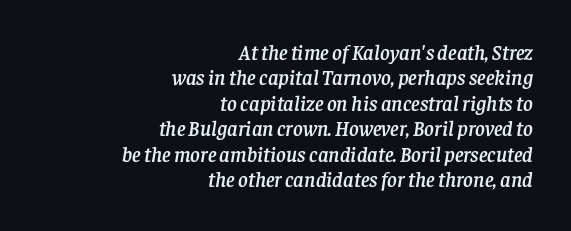
Q: Is the text italic (slanted)? A: Yes, it leans right by about 8 degrees.
Q: Is the text underlined? A: No.
Q: How is the paragraph aligned? A: Right-aligned.
Q: Is the spacing between letters normal or unusually wide? A: Normal.
